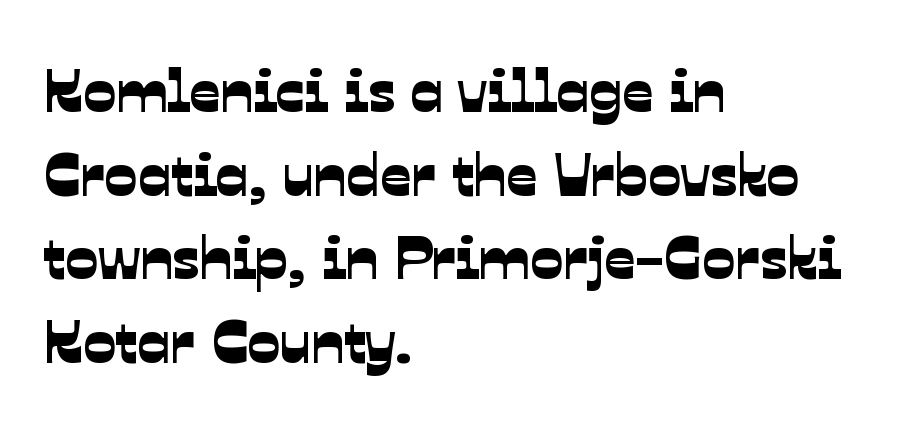
Q: Is the typeface a serif or a sans-serif typeface? A: Sans-serif.
Q: Is the text underlined? A: No.
Q: How is the paragraph aligned? A: Left-aligned.
Q: Is the spacing between letters normal or unusually wide? A: Normal.
Q: Is the spacing between lines tight, normal or loose? A: Normal.
Q: Width (condensed, normal, or wide)? A: Normal.
Q: Stroke contrast? A: Low.
Q: x-height? A: Medium.
Q: Monospaced? A: No.
